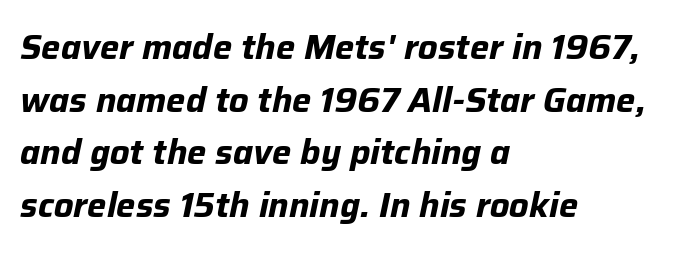
{"italic": "yes", "lean": "right", "slant_degrees": 12, "bold": "yes", "weight": "bold", "width": "normal", "stroke_contrast": "low", "x_height": "medium", "monospaced": "no", "underline": "no", "align": "left", "line_spacing": "normal", "line_spacing_ratio": 1.55, "letter_spacing": "normal", "letter_spacing_em": 0.0, "glyph_px": 34}
